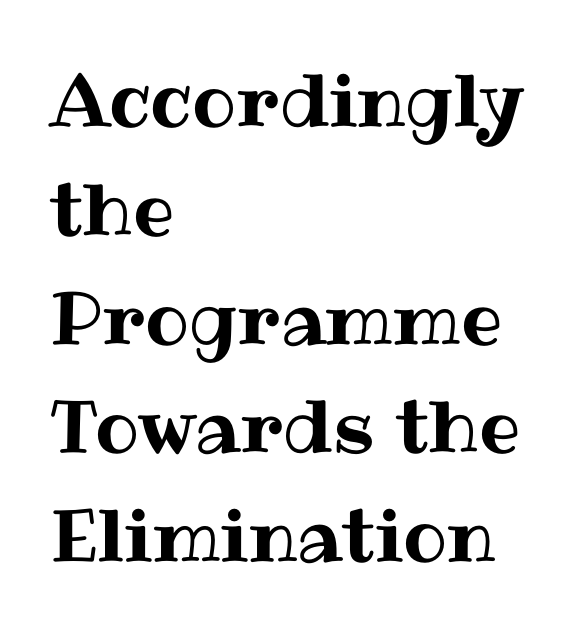
{"italic": "no", "width": "normal", "stroke_contrast": "medium", "x_height": "medium", "monospaced": "no", "underline": "no", "align": "left", "line_spacing": "normal", "line_spacing_ratio": 1.49, "letter_spacing": "normal", "letter_spacing_em": 0.0, "glyph_px": 73}
